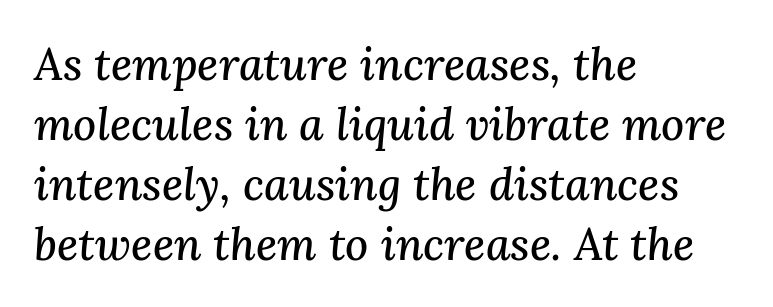
{"serif": "yes", "italic": "yes", "lean": "right", "slant_degrees": 3, "width": "normal", "stroke_contrast": "medium", "x_height": "medium", "monospaced": "no", "underline": "no", "align": "left", "line_spacing": "normal", "line_spacing_ratio": 1.33, "letter_spacing": "normal", "letter_spacing_em": 0.0, "glyph_px": 45}
